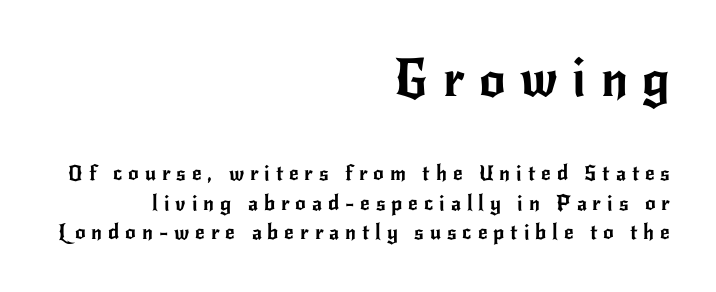
Scale decreases going downward across the two blocks. Where is the straight margin? On the right. Posture: straight, roman, zero tilt. The designer left line spacing at the default.
